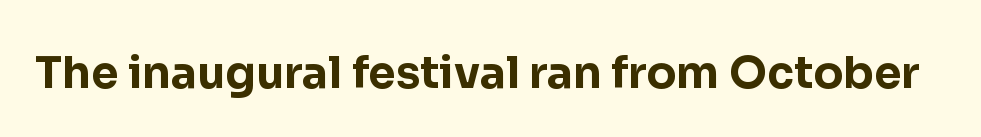
The tracking reads as untouched default to a designer's eye. Only glyphs here, with clear space below each row. The font's upright variant was chosen for this text. Compared with an ordinary text face, these strokes are far heavier — a full bold.
